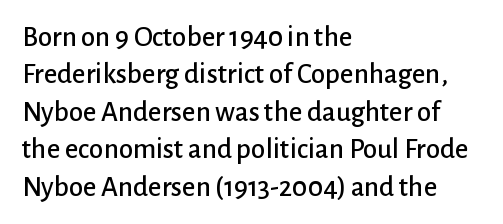
Q: Is the text italic (slanted)? A: No, it is upright.
Q: Is the typeface a serif or a sans-serif typeface? A: Sans-serif.
Q: Is the text underlined? A: No.
Q: How is the paragraph aligned? A: Left-aligned.
Q: Is the spacing between letters normal or unusually wide? A: Normal.
Q: Is the spacing between lines tight, normal or loose? A: Normal.
Q: Width (condensed, normal, or wide)? A: Normal.
Q: Stroke contrast? A: Low.
Q: x-height? A: Medium.
Q: Monospaced? A: No.
